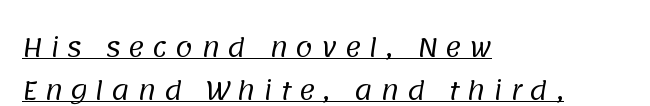
Compared with a centered layout, this one pins lines to the left instead. Ink coverage per letter is moderate at most. Has an underline been added? It has. Inter-character spacing is expanded well beyond the font's built-in metrics.
